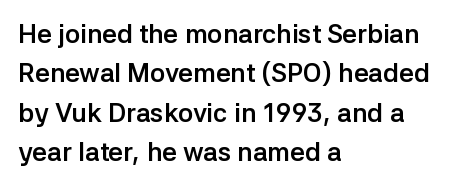
Q: Is the text bold? A: Yes.
Q: Is the text italic (slanted)? A: No, it is upright.
Q: Is the text underlined? A: No.
Q: How is the paragraph aligned? A: Left-aligned.
Q: Is the spacing between letters normal or unusually wide? A: Normal.
Q: Is the spacing between lines tight, normal or loose? A: Normal.
